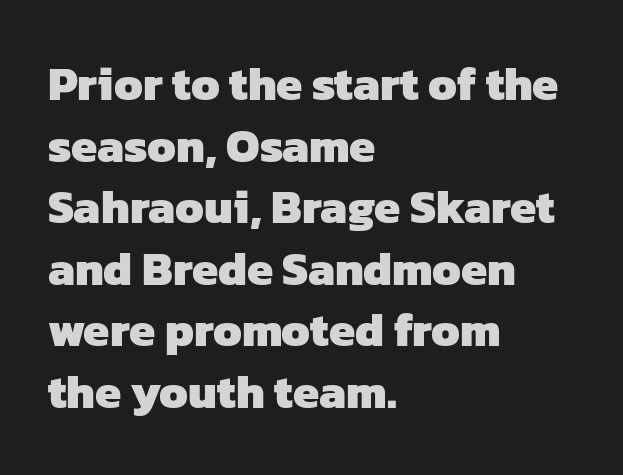
Observe the ordinary spacing: letters are neighbours, not strangers. A classic flush-left, rag-right setting is used for this passage. The rows are spaced the way most documents space them. The typesetting leans heavy: a genuine bold.
